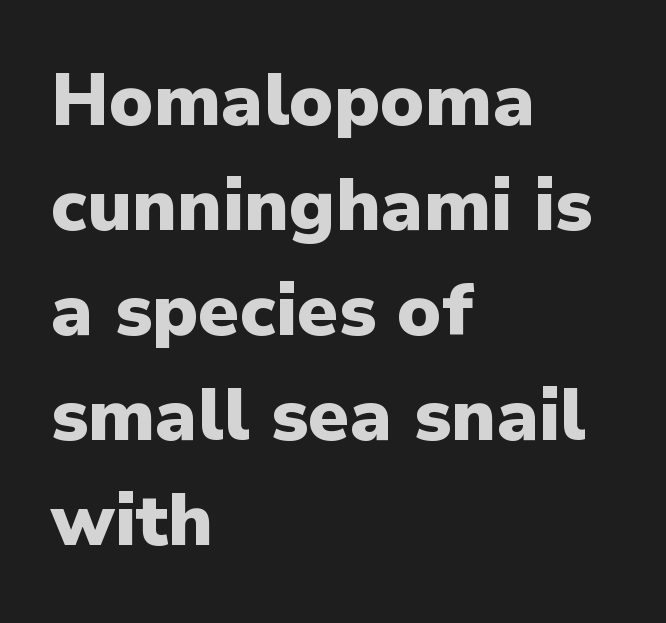
The image shows 73 px heavy sans-serif type, upright; set left-aligned, normal line spacing (1.44x), normal letter spacing, not underlined; low stroke contrast and a medium x-height.
